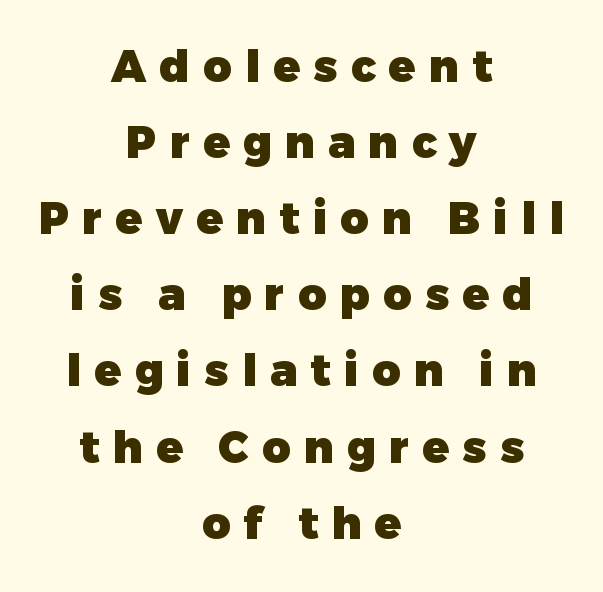
Look at the bottom of the vertical strokes: they stop flat, with no serifs. The letters advance in unequal steps, a hallmark of proportional type. The typography opts for an upright posture over an oblique one. These lines carry a lot of weight — the face is fully bold.
